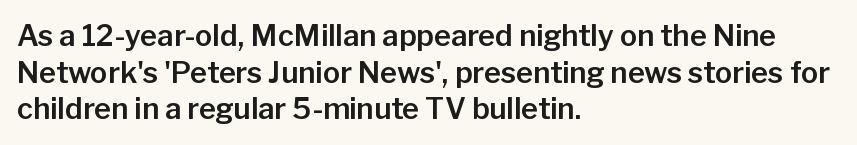
Font category for this specimen: sans-serif. Decoration check: the copy has no underline. This sample is left-justified, so line endings fall wherever the words run out. You can tell it's not italic because the verticals are truly vertical.
